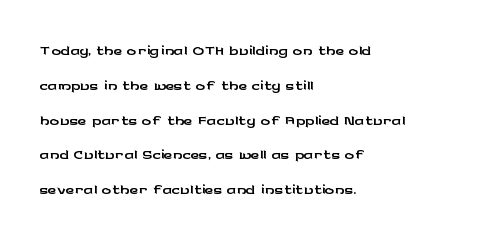
{"italic": "no", "underline": "no", "align": "left", "line_spacing": "normal", "line_spacing_ratio": 1.45, "letter_spacing": "normal", "letter_spacing_em": 0.0, "glyph_px": 24}
